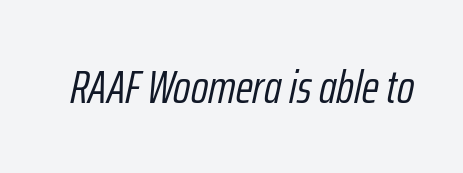
The image shows 47 px light, condensed type, italic (leaning right); set normal letter spacing, not underlined; low stroke contrast and a medium x-height.
